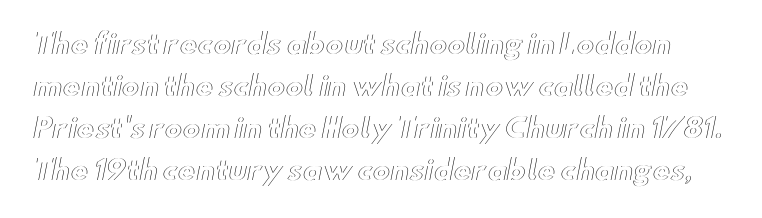
Q: Is the text italic (slanted)? A: Yes.
Q: Is the text underlined? A: No.
Q: Is the spacing between letters normal or unusually wide? A: Normal.
Q: Is the spacing between lines tight, normal or loose? A: Normal.
